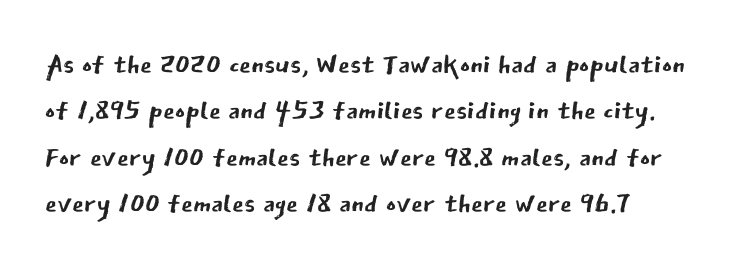
Q: Is the text bold? A: No.
Q: Is the text italic (slanted)? A: No, it is upright.
Q: Is the typeface a serif or a sans-serif typeface? A: Sans-serif.
Q: Is the text underlined? A: No.
Q: How is the paragraph aligned? A: Left-aligned.
Q: Is the spacing between letters normal or unusually wide? A: Normal.
Q: Width (condensed, normal, or wide)? A: Normal.
Q: Stroke contrast? A: Low.
Q: x-height? A: Medium.
Q: Monospaced? A: No.
